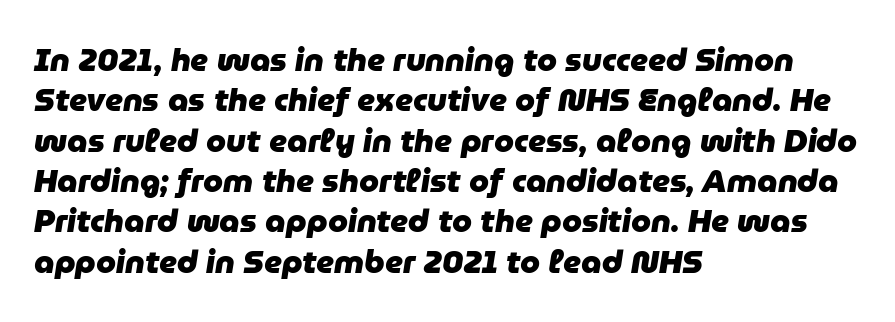
{"italic": "yes", "lean": "right", "slant_degrees": 9, "bold": "yes", "weight": "heavy", "width": "normal", "stroke_contrast": "low", "x_height": "medium", "monospaced": "no", "underline": "no", "align": "left", "line_spacing": "normal", "line_spacing_ratio": 1.26, "letter_spacing": "normal", "letter_spacing_em": 0.0, "glyph_px": 32}
